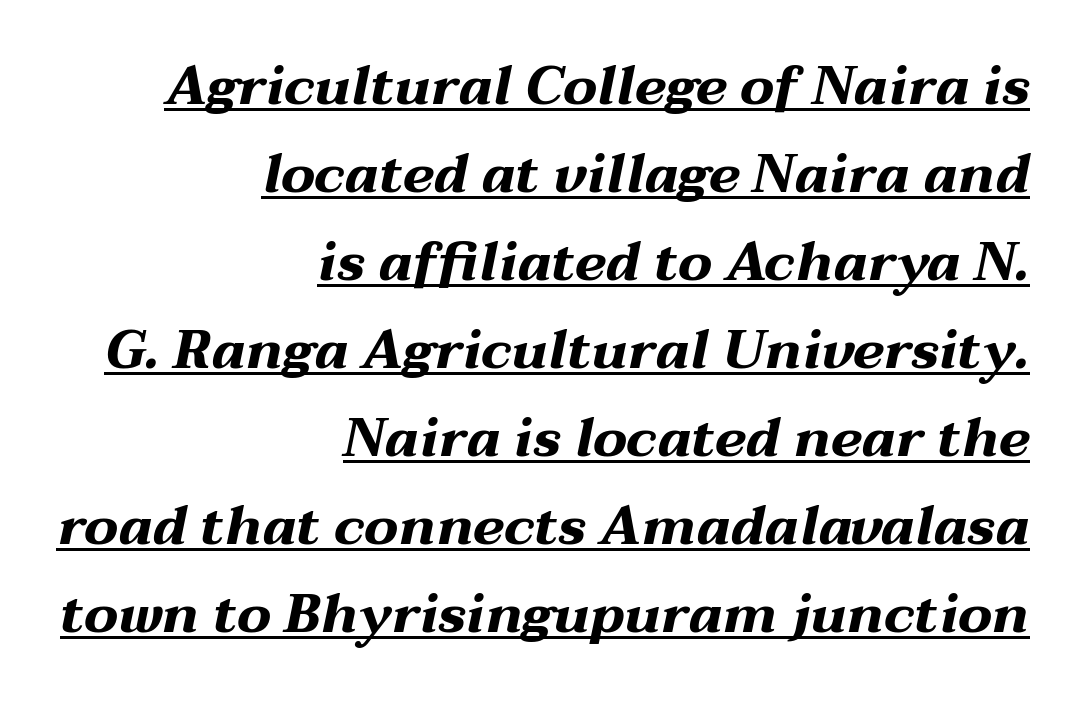
The image shows 54 px bold, wide type, italic (leaning right); set right-aligned, normal line spacing (1.63x), normal letter spacing, underlined; medium stroke contrast and a medium x-height.
